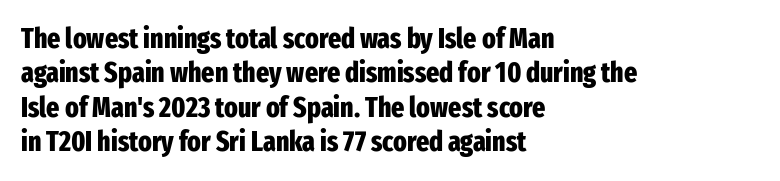
The image shows 28 px heavy, condensed sans-serif type, upright; set left-aligned, line spacing 1.23x, normal letter spacing, not underlined; low stroke contrast and a medium x-height.
